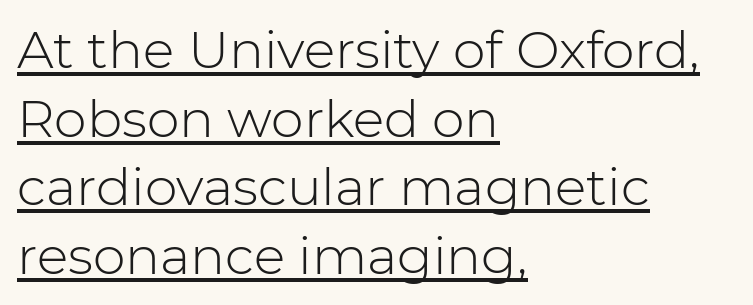
{"serif": "no", "italic": "no", "bold": "no", "weight": "light", "width": "normal", "stroke_contrast": "low", "x_height": "medium", "monospaced": "no", "underline": "yes", "align": "left", "line_spacing": "normal", "line_spacing_ratio": 1.32, "letter_spacing": "normal", "letter_spacing_em": 0.0, "glyph_px": 52}
